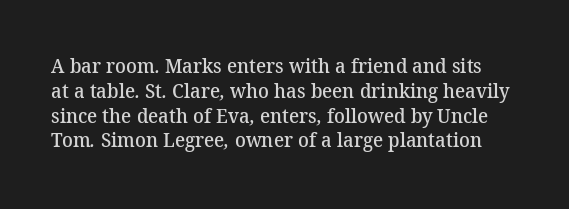
Observe the ordinary spacing: letters are neighbours, not strangers. Plain, unruled lines of type. The passage shown is semibold, sitting just below true bold.
